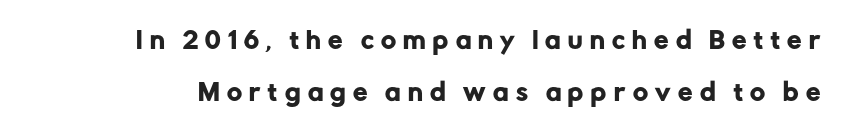
{"italic": "no", "underline": "no", "line_spacing": "loose", "line_spacing_ratio": 2.27, "letter_spacing": "wide", "letter_spacing_em": 0.32, "glyph_px": 23}
